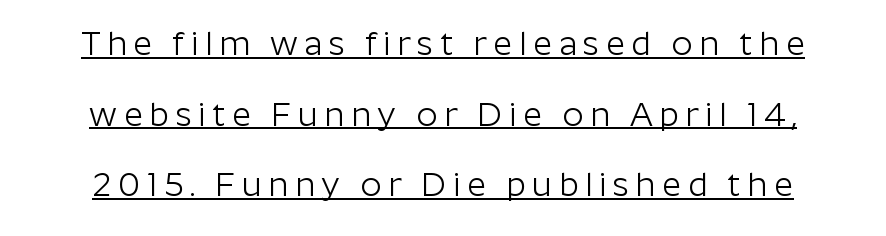
Q: Is the text bold? A: No.
Q: Is the text italic (slanted)? A: No, it is upright.
Q: Is the typeface a serif or a sans-serif typeface? A: Sans-serif.
Q: Is the text underlined? A: Yes.
Q: Is the spacing between letters normal or unusually wide? A: Unusually wide.
Q: Is the spacing between lines tight, normal or loose? A: Loose.
Q: Width (condensed, normal, or wide)? A: Normal.
Q: Stroke contrast? A: Low.
Q: x-height? A: Medium.
Q: Monospaced? A: No.
